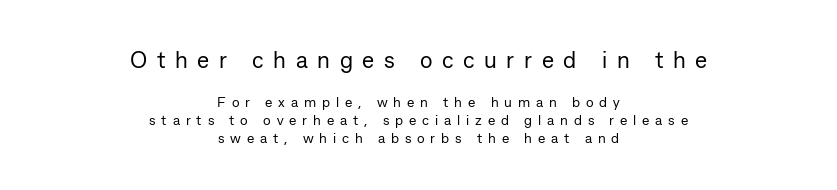
The image shows 23 px text type, upright; set centered, normal line spacing (1.28x), unusually wide letter spacing (+0.42 em), not underlined; the first (top) block is 1.64x larger.
